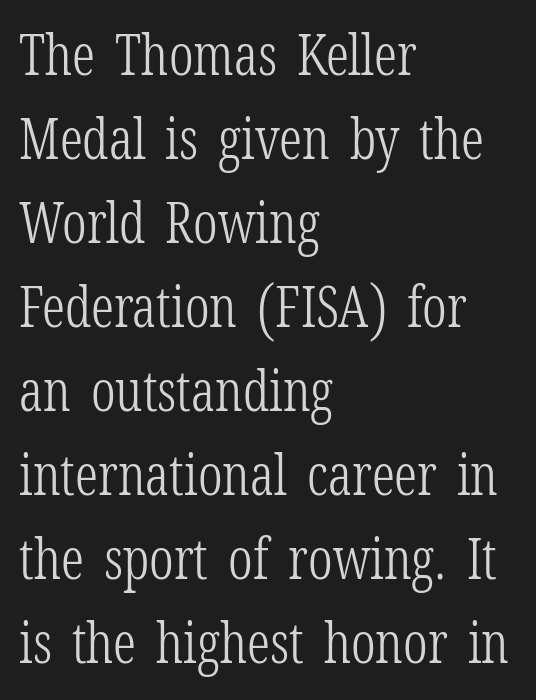
The image shows 56 px light, condensed serif type, upright; set left-aligned, normal line spacing (1.5x), normal letter spacing, not underlined; low stroke contrast and a medium x-height.
